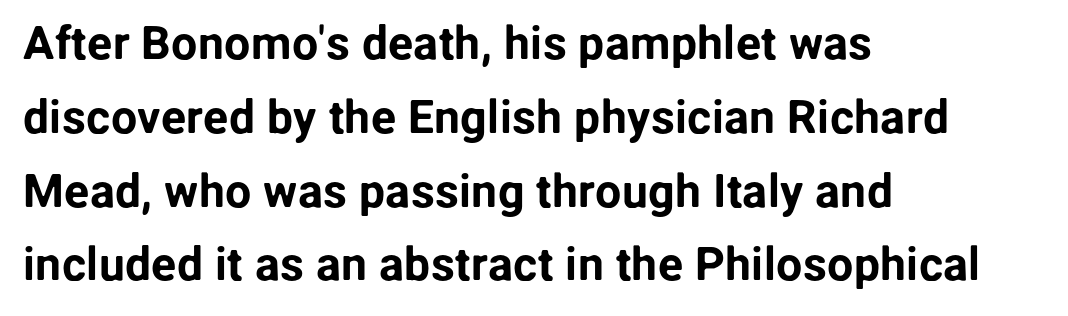
{"serif": "no", "italic": "no", "width": "normal", "stroke_contrast": "low", "x_height": "medium", "monospaced": "no", "underline": "no", "align": "left", "line_spacing": "normal", "line_spacing_ratio": 1.57, "letter_spacing": "normal", "letter_spacing_em": 0.0, "glyph_px": 47}
